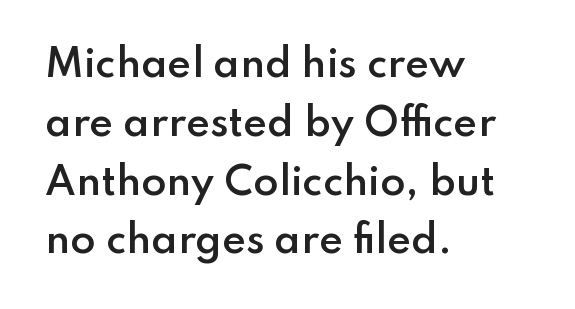
The image shows 37 px semibold sans-serif type, upright; set left-aligned, normal line spacing (1.59x), normal letter spacing, not underlined; low stroke contrast and a small x-height.
